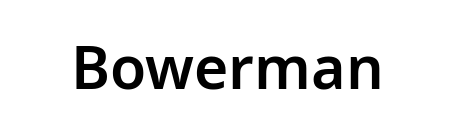
The horizontal fit of the characters is conventional and even. The face used here is proportionally spaced, like ordinary book or web type. To sum up the face: it is a sans, with no serifs. This is roman type, the default non-slanted kind. The area under the type is left untouched.
